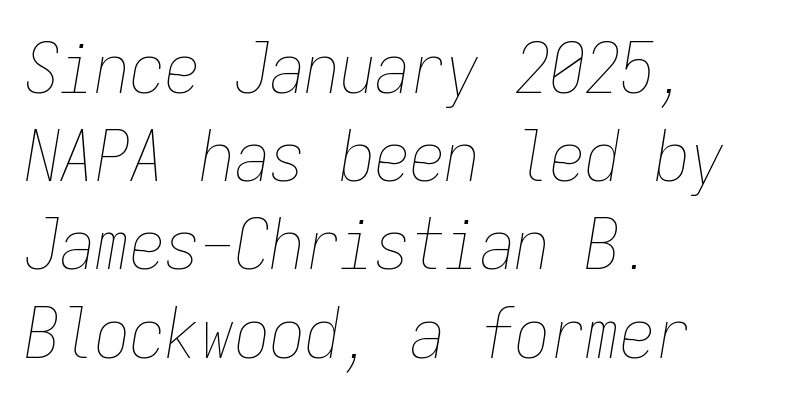
The image shows 70 px thin, condensed type, italic (leaning right), monospaced; set left-aligned, normal line spacing (1.26x), normal letter spacing, not underlined; low stroke contrast and a medium x-height.
